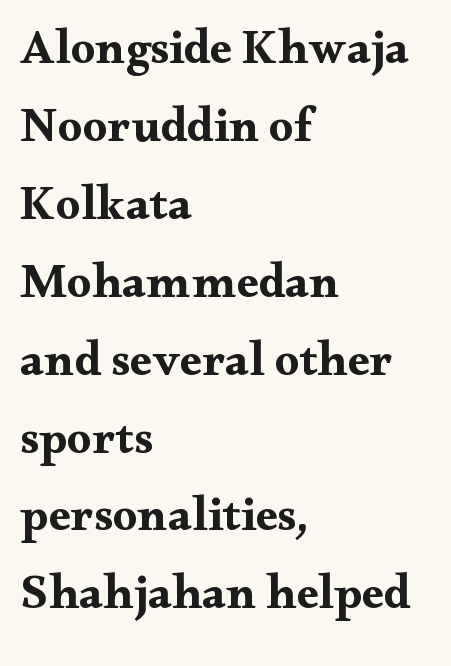
{"serif": "yes", "italic": "no", "bold": "yes", "weight": "bold", "width": "wide", "stroke_contrast": "medium", "x_height": "small", "monospaced": "no", "underline": "no", "align": "left", "line_spacing": "normal", "line_spacing_ratio": 1.59, "letter_spacing": "normal", "letter_spacing_em": 0.0, "glyph_px": 49}
